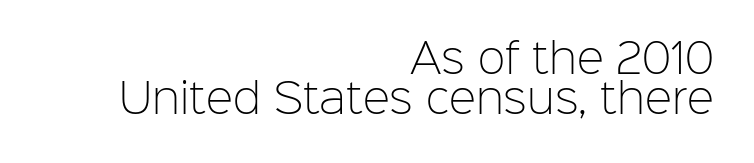
Q: Is the text bold? A: No.
Q: Is the text italic (slanted)? A: No, it is upright.
Q: Is the typeface a serif or a sans-serif typeface? A: Sans-serif.
Q: Is the text underlined? A: No.
Q: How is the paragraph aligned? A: Right-aligned.
Q: Is the spacing between letters normal or unusually wide? A: Normal.
Q: Is the spacing between lines tight, normal or loose? A: Tight.
Q: Width (condensed, normal, or wide)? A: Normal.
Q: Stroke contrast? A: Low.
Q: x-height? A: Medium.
Q: Monospaced? A: No.
